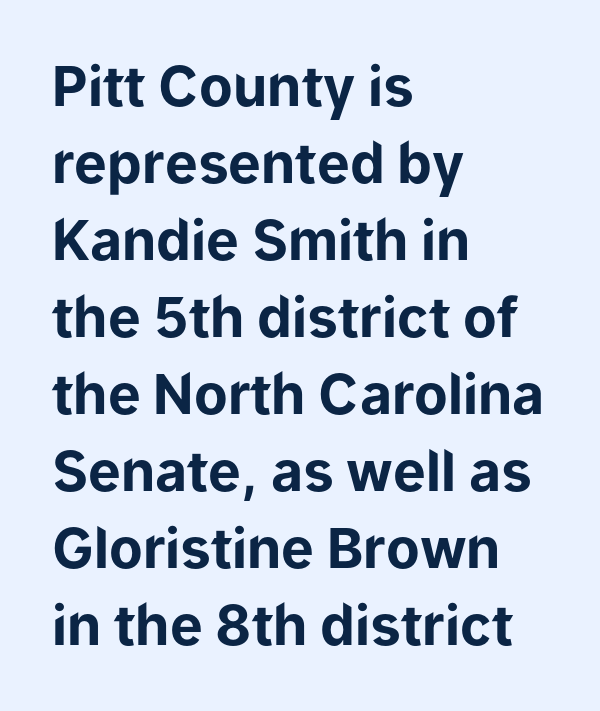
Each new line begins a customary step beneath the previous one. The sample has been set heavy, in full bold. A roman cut, with each character standing at attention. What kind of face is this? One without serifs — a sans.
